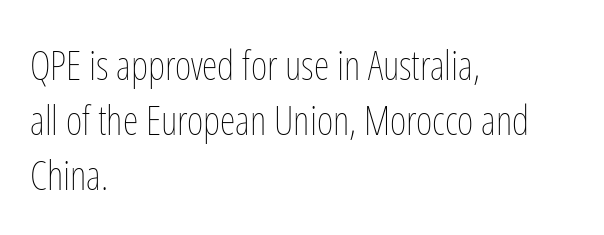
Posture: upright roman. The vertical gap from one line to the next is medium. Words appear dense and cohesive because spacing is normal. This rendering features lettering with no underline. Think of a printed novel: that variable character pitch is what you see here.
